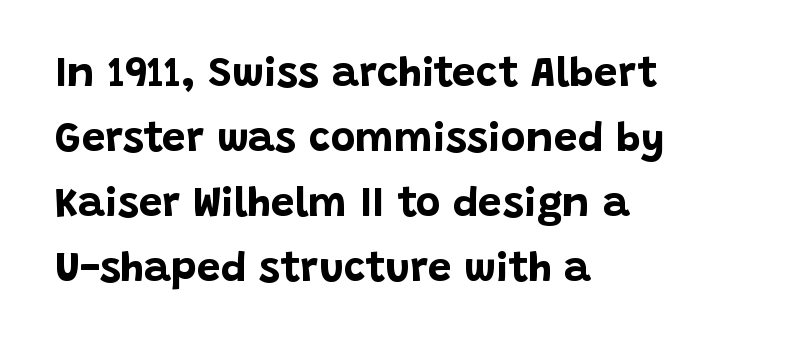
{"serif": "no", "italic": "no", "bold": "yes", "weight": "bold", "width": "normal", "stroke_contrast": "low", "x_height": "large", "monospaced": "no", "underline": "no", "align": "left", "line_spacing": "normal", "line_spacing_ratio": 1.55, "letter_spacing": "normal", "letter_spacing_em": 0.0, "glyph_px": 42}
